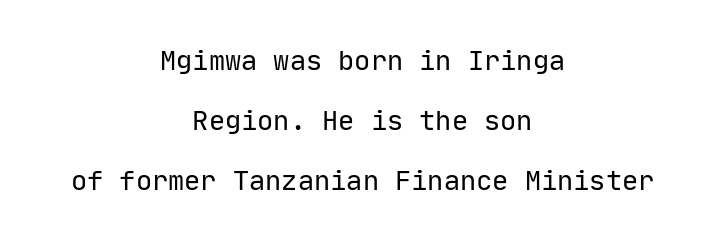
{"italic": "no", "bold": "no", "underline": "no", "align": "center", "line_spacing": "loose", "line_spacing_ratio": 2.23, "letter_spacing": "normal", "letter_spacing_em": 0.0, "glyph_px": 27}
